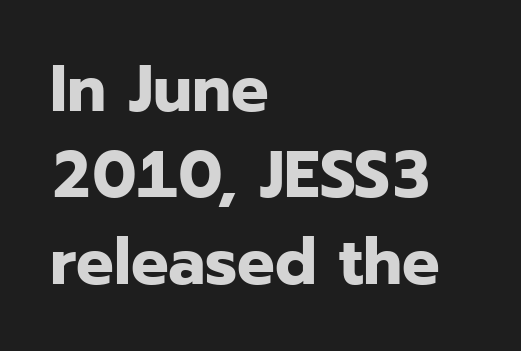
Q: Is the text bold? A: Yes.
Q: Is the text italic (slanted)? A: No, it is upright.
Q: Is the typeface a serif or a sans-serif typeface? A: Sans-serif.
Q: Is the text underlined? A: No.
Q: How is the paragraph aligned? A: Left-aligned.
Q: Is the spacing between letters normal or unusually wide? A: Normal.
Q: Is the spacing between lines tight, normal or loose? A: Normal.
Q: Width (condensed, normal, or wide)? A: Normal.
Q: Stroke contrast? A: Low.
Q: x-height? A: Medium.
Q: Monospaced? A: No.
